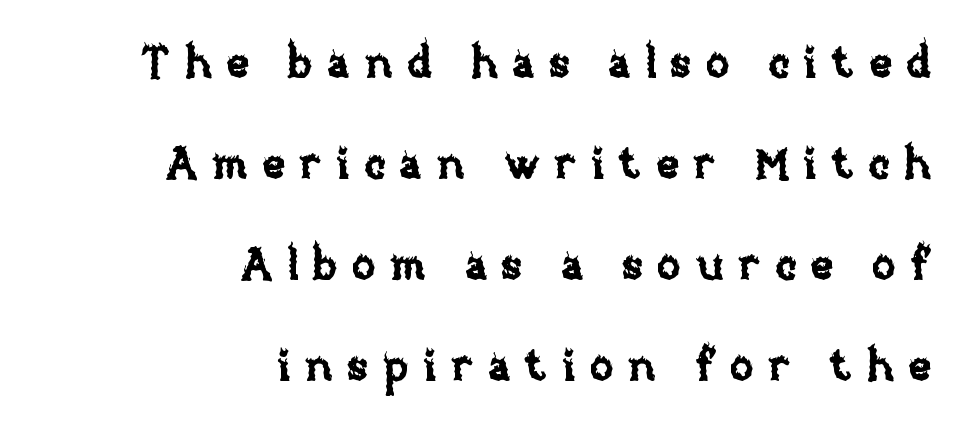
{"italic": "no", "width": "normal", "stroke_contrast": "low", "x_height": "large", "monospaced": "no", "underline": "no", "align": "right", "line_spacing": "loose", "line_spacing_ratio": 2.35, "letter_spacing": "wide", "letter_spacing_em": 0.33, "glyph_px": 43}
